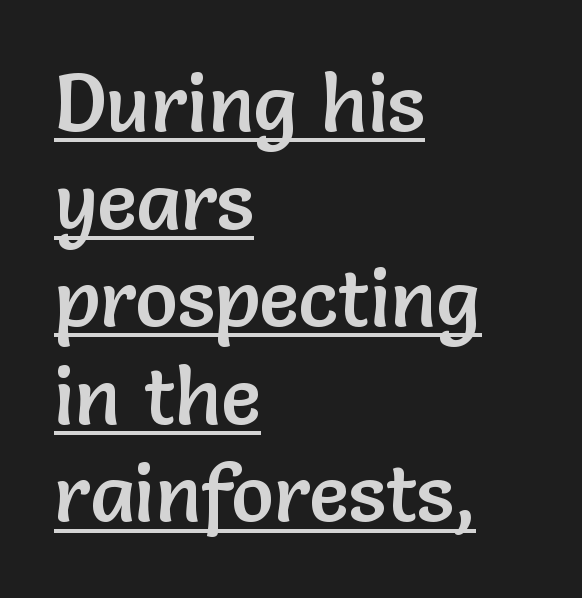
Q: Is the text italic (slanted)? A: No, it is upright.
Q: Is the typeface a serif or a sans-serif typeface? A: Sans-serif.
Q: Is the text underlined? A: Yes.
Q: How is the paragraph aligned? A: Left-aligned.
Q: Is the spacing between letters normal or unusually wide? A: Normal.
Q: Width (condensed, normal, or wide)? A: Normal.
Q: Stroke contrast? A: Low.
Q: x-height? A: Medium.
Q: Monospaced? A: No.
